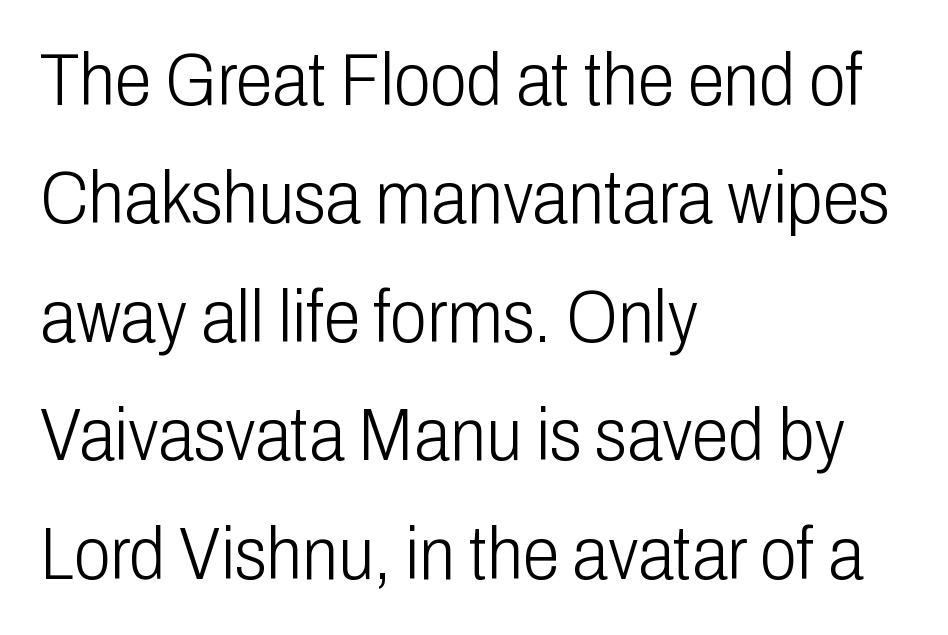
The image shows 74 px light, condensed sans-serif type, upright; set left-aligned, normal line spacing (1.6x), normal letter spacing, not underlined; low stroke contrast and a medium x-height.
